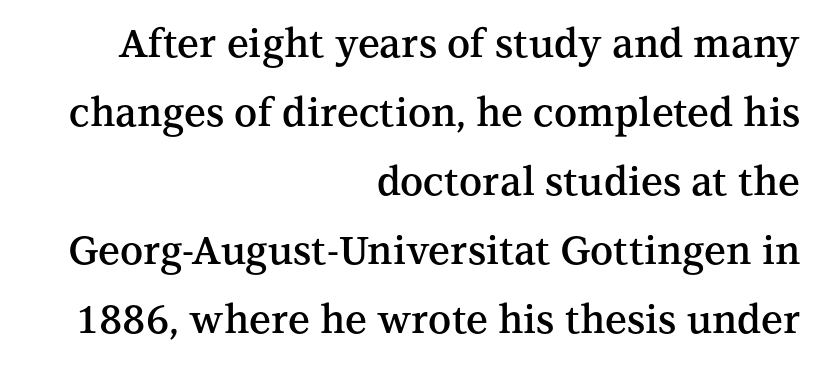
The image shows 39 px semibold serif type, upright; set right-aligned, line spacing 1.77x, normal letter spacing, not underlined; medium stroke contrast and a medium x-height.
